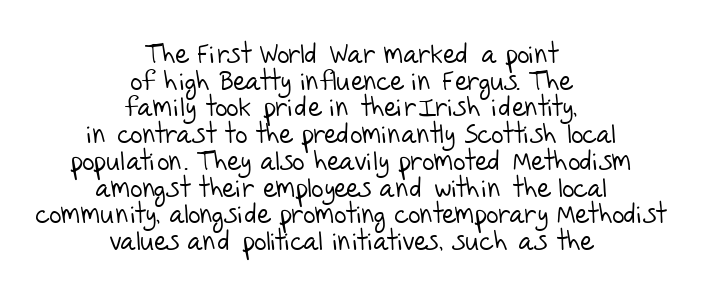
{"bold": "no", "underline": "no", "align": "center", "line_spacing": "tight", "line_spacing_ratio": 0.99, "letter_spacing": "normal", "letter_spacing_em": 0.0, "glyph_px": 27}
